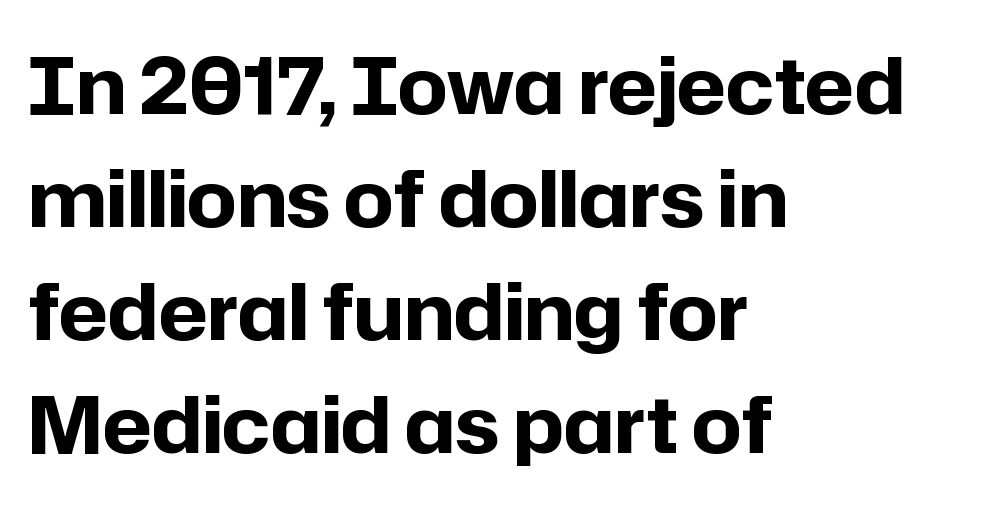
The image shows 78 px bold sans-serif type, upright; set left-aligned, normal line spacing (1.45x), normal letter spacing, not underlined; low stroke contrast and a medium x-height.
